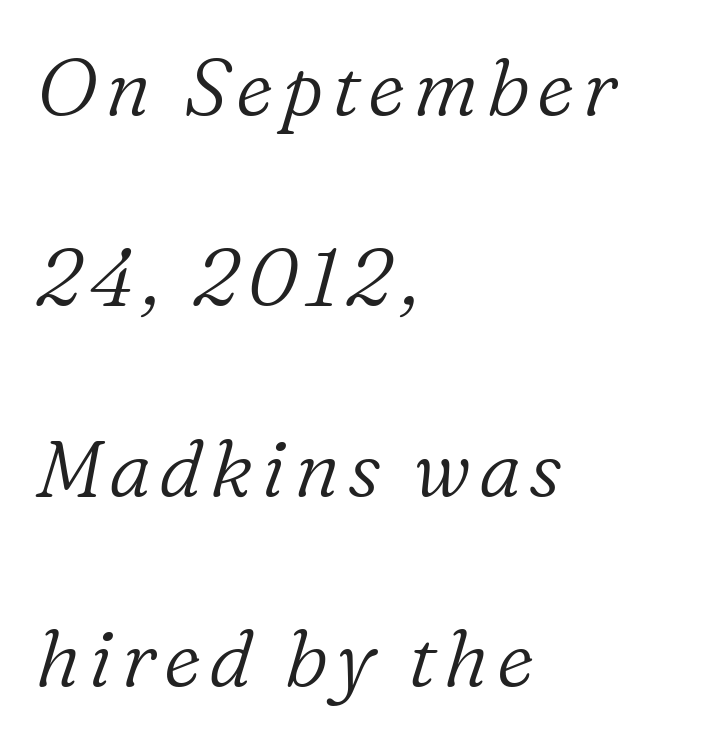
The image shows 80 px light serif type, italic (leaning right); set left-aligned, loose line spacing (2.38x), not underlined; low stroke contrast and a medium x-height.
